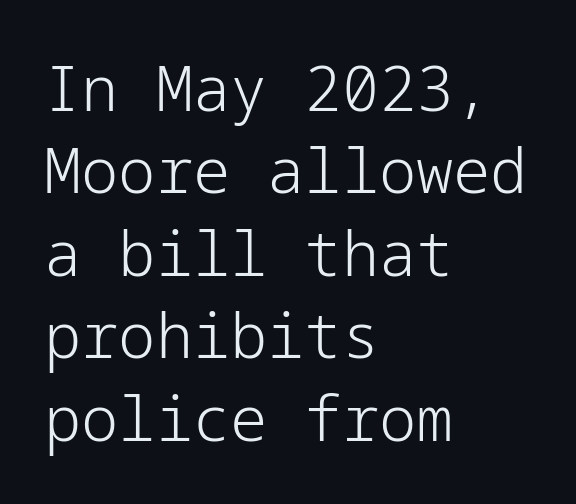
This rendering leaves character spacing at its baseline value. A classic flush-left, rag-right setting is used for this passage. Whoever set this chose a conventional vertical rhythm. A quiet, ordinary-to-light weight characterises the typeface.
